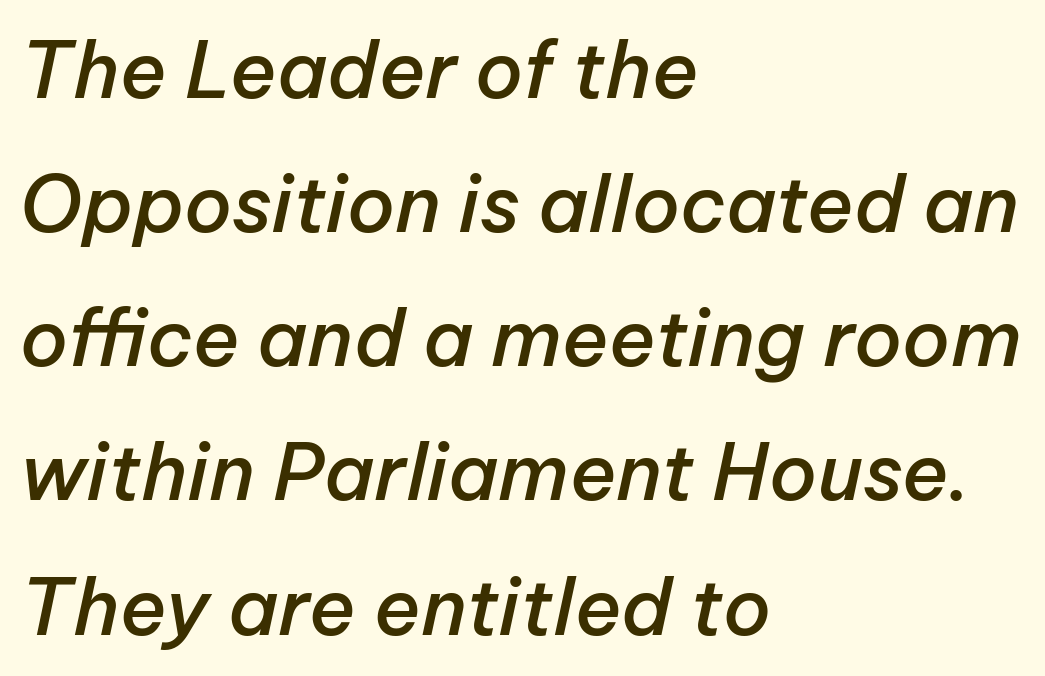
{"italic": "yes", "lean": "right", "slant_degrees": 12, "bold": "semi", "weight": "semibold", "width": "normal", "stroke_contrast": "low", "x_height": "medium", "monospaced": "no", "underline": "no", "align": "left", "line_spacing_ratio": 1.72, "letter_spacing": "normal", "letter_spacing_em": 0.0, "glyph_px": 78}
